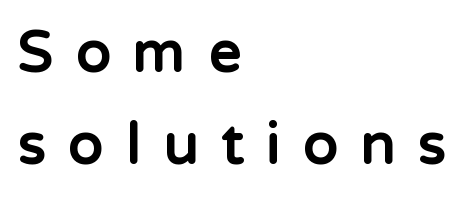
A dark, heavy texture on the line: the type is bold. Clear beneath every line of the passage. The tracking reads as deliberately expanded to a designer's eye. In terms of leading, this rendering sits right in the middle. Which margin do the lines hug? The left one — the right edge is uneven. Posture: straight, roman, zero tilt.
